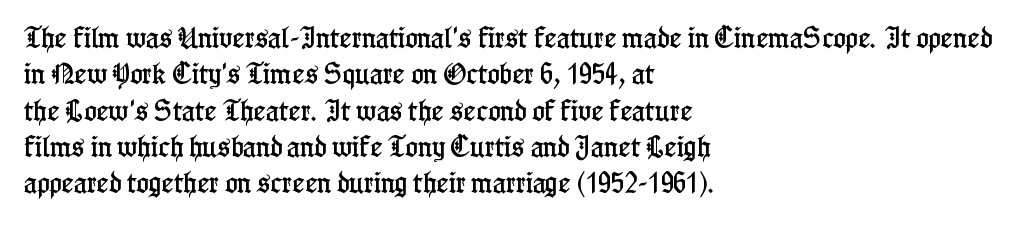
The image shows 23 px text type, upright; set left-aligned, normal line spacing (1.58x), normal letter spacing, not underlined.
